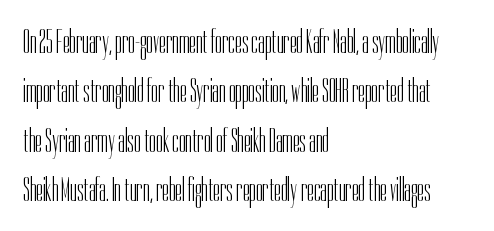
{"serif": "no", "italic": "no", "bold": "no", "weight": "light", "width": "condensed", "stroke_contrast": "low", "x_height": "medium", "monospaced": "no", "underline": "no", "align": "left", "line_spacing": "normal", "line_spacing_ratio": 1.45, "letter_spacing": "normal", "letter_spacing_em": 0.0, "glyph_px": 34}
